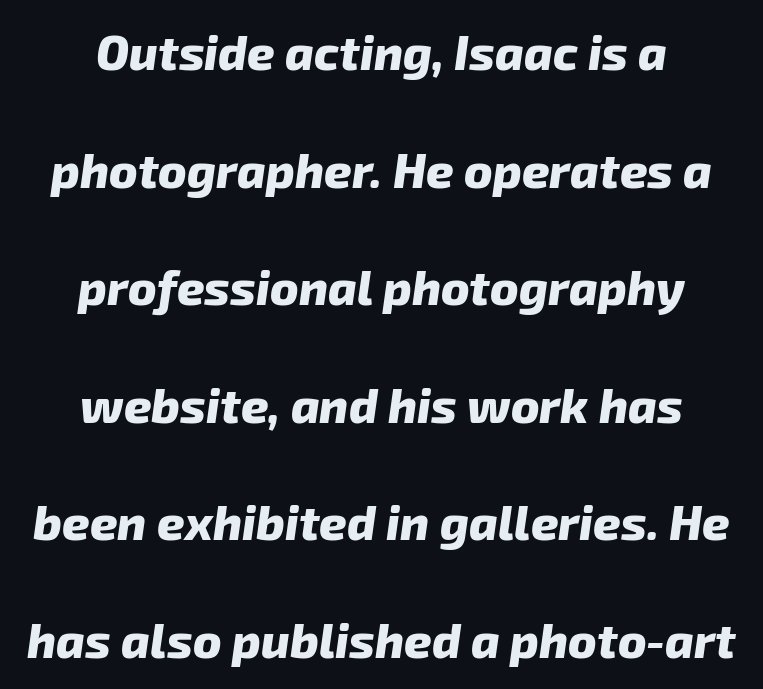
Q: Is the text bold? A: Yes.
Q: Is the typeface a serif or a sans-serif typeface? A: Sans-serif.
Q: Is the text underlined? A: No.
Q: How is the paragraph aligned? A: Centered.
Q: Is the spacing between letters normal or unusually wide? A: Normal.
Q: Is the spacing between lines tight, normal or loose? A: Loose.
Q: Width (condensed, normal, or wide)? A: Normal.
Q: Stroke contrast? A: Low.
Q: x-height? A: Medium.
Q: Monospaced? A: No.
